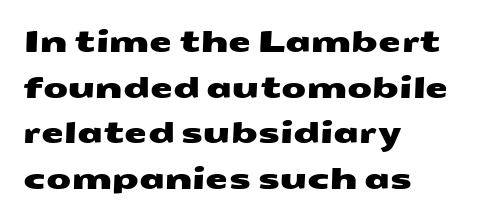
Typographically, this falls in the sans-serif category. Between one letter and the next there's only the usual sliver of space. Baseline-to-baseline distance is the conventional proportion of letter height. The baseline area is clear.
